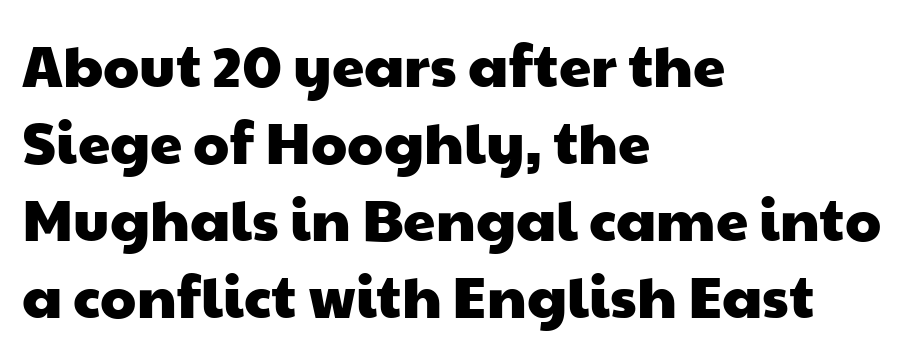
The passage shown is typeset with a sans-serif family. Note the varied advance widths — an 'i' is clearly narrower than an 'm'. Regular leading. Line starts are locked; line ends wander. Clear beneath every line of the passage. Nothing unusual about the tracking: characters are spaced as the font intends.
